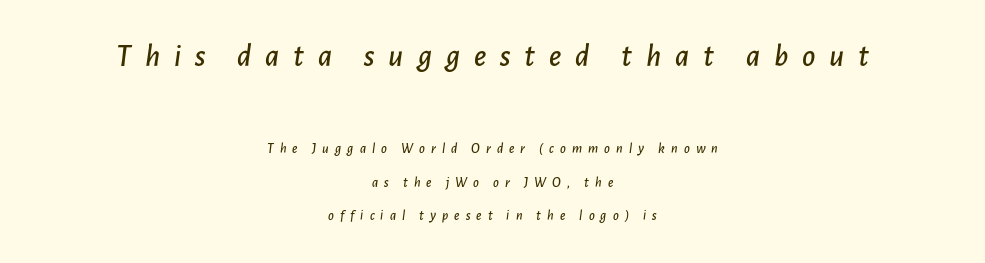
The image shows 32 px text type, italic (leaning right); set centered, loose line spacing (2.37x), unusually wide letter spacing (+0.43 em), not underlined; the first (top) block is 2.29x larger; low stroke contrast and a medium x-height.
